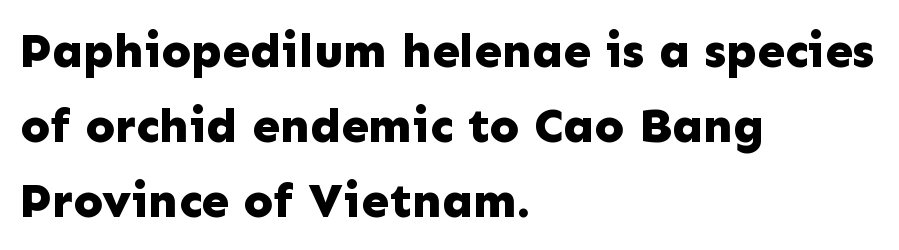
Q: Is the text bold? A: Yes.
Q: Is the text italic (slanted)? A: No, it is upright.
Q: Is the typeface a serif or a sans-serif typeface? A: Sans-serif.
Q: Is the text underlined? A: No.
Q: How is the paragraph aligned? A: Left-aligned.
Q: Is the spacing between letters normal or unusually wide? A: Normal.
Q: Is the spacing between lines tight, normal or loose? A: Normal.
Q: Width (condensed, normal, or wide)? A: Normal.
Q: Stroke contrast? A: Low.
Q: x-height? A: Medium.
Q: Monospaced? A: No.
